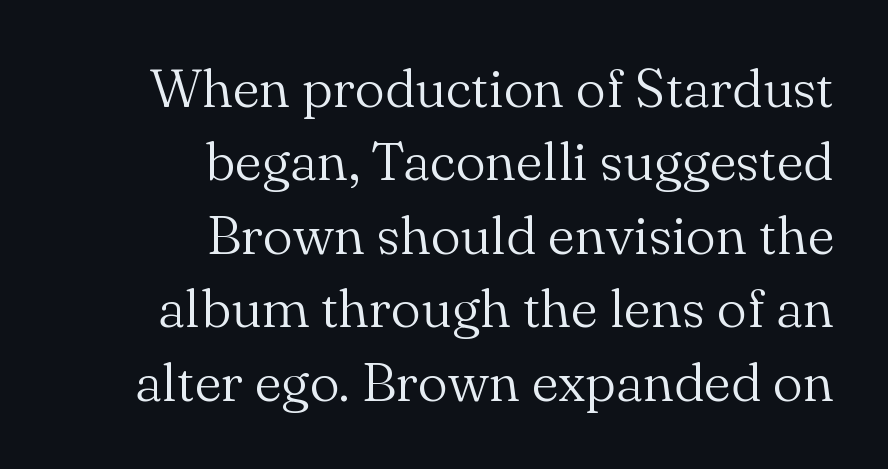
No letter is thick-stroked: the sample isn't bold. Think of a printed novel: that variable character pitch is what you see here. Compared with a flush-left layout, this one pins lines to the opposite, right side. Rule under the text: the space is simply empty. Tracking here is standard; glyphs follow each other at the usual distance. Tall strokes in this sample are plumb rather than angled.
